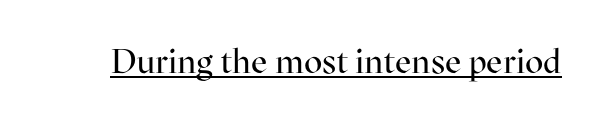
The image shows 34 px regular-weight serif type, upright; set normal letter spacing, underlined; high stroke contrast and a medium x-height.
